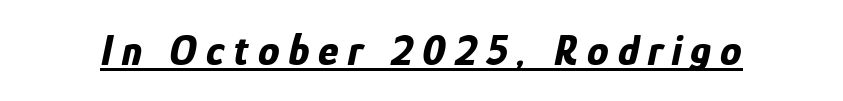
These characters rest on top of a visible drawn line. These lines are rendered in a variable-pitch font. Observe the lean: these are italic letterforms. In terms of weight, the rendering is a true, heavy bold.
